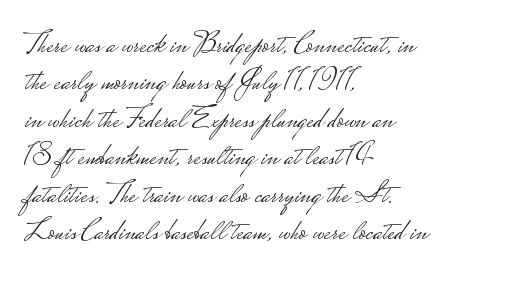
Q: Is the text bold? A: No.
Q: Is the text italic (slanted)? A: Yes.
Q: Is the typeface a serif or a sans-serif typeface? A: Sans-serif.
Q: Is the text underlined? A: No.
Q: How is the paragraph aligned? A: Left-aligned.
Q: Is the spacing between letters normal or unusually wide? A: Normal.
Q: Is the spacing between lines tight, normal or loose? A: Normal.
Q: Width (condensed, normal, or wide)? A: Wide.
Q: Stroke contrast? A: Low.
Q: Monospaced? A: No.
